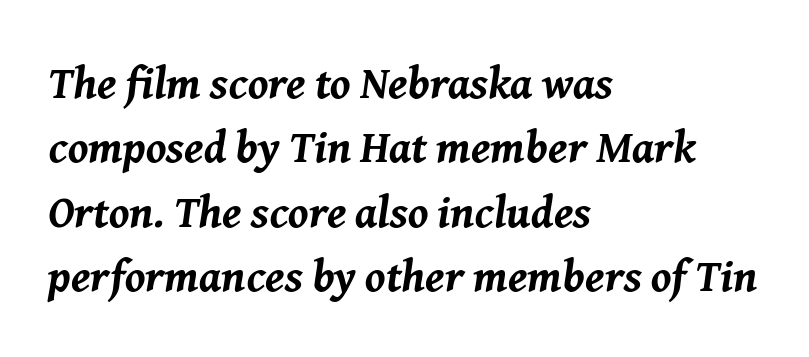
Heavy-handed strokes throughout: this text is bold. Looking at the ascenders, they clearly lean. The rag falls on the right side of this text block. Underlining? Definitely not there. Horizontal bands of white between lines are of average thickness.
